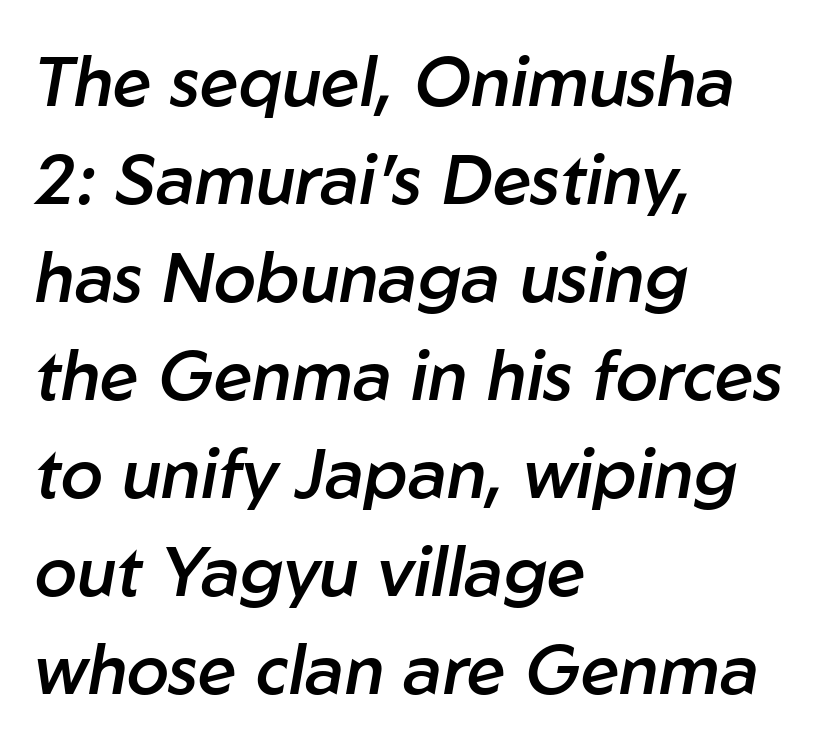
The image shows 69 px semibold type, italic (leaning right); set left-aligned, normal line spacing (1.42x), normal letter spacing, not underlined; low stroke contrast and a medium x-height.
